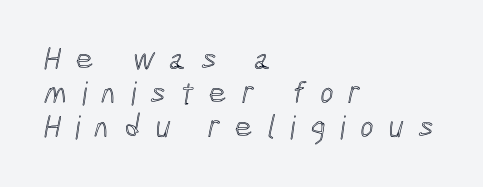
{"width": "condensed", "x_height": "medium", "monospaced": "no", "underline": "no", "align": "left", "line_spacing": "tight", "line_spacing_ratio": 1.06, "letter_spacing": "wide", "letter_spacing_em": 0.46, "glyph_px": 32}
